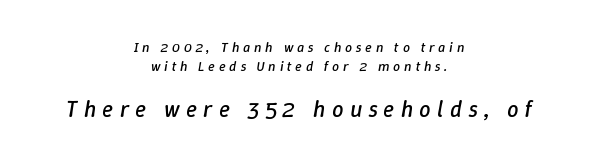
{"italic": "yes", "lean": "right", "slant_degrees": 9, "bold": "no", "underline": "no", "align": "center", "line_spacing": "normal", "line_spacing_ratio": 1.35, "letter_spacing": "wide", "letter_spacing_em": 0.27, "larger_block": "second", "size_ratio": 1.64, "glyph_px": 23}
